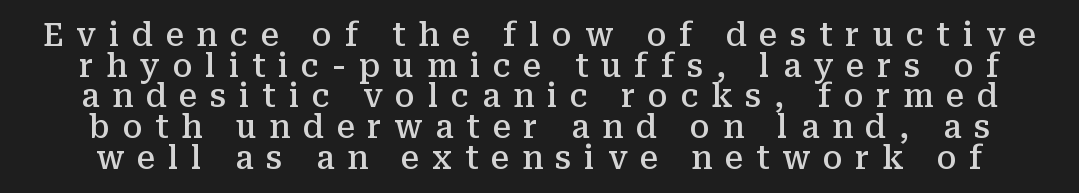
Q: Is the text bold? A: Semi-bold.
Q: Is the text italic (slanted)? A: No, it is upright.
Q: Is the typeface a serif or a sans-serif typeface? A: Serif.
Q: Is the text underlined? A: No.
Q: Is the spacing between letters normal or unusually wide? A: Unusually wide.
Q: Is the spacing between lines tight, normal or loose? A: Tight.
Q: Width (condensed, normal, or wide)? A: Normal.
Q: Stroke contrast? A: Medium.
Q: x-height? A: Medium.
Q: Monospaced? A: No.
